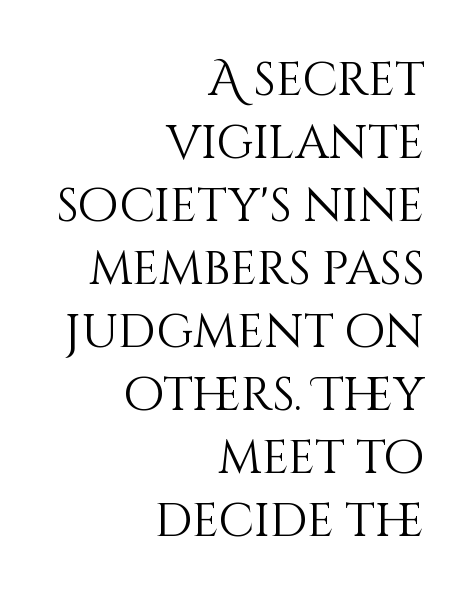
{"italic": "no", "bold": "no", "weight": "light", "width": "normal", "stroke_contrast": "medium", "x_height": "large", "monospaced": "no", "underline": "no", "align": "right", "line_spacing": "normal", "line_spacing_ratio": 1.34, "letter_spacing": "normal", "letter_spacing_em": 0.0, "glyph_px": 47}
